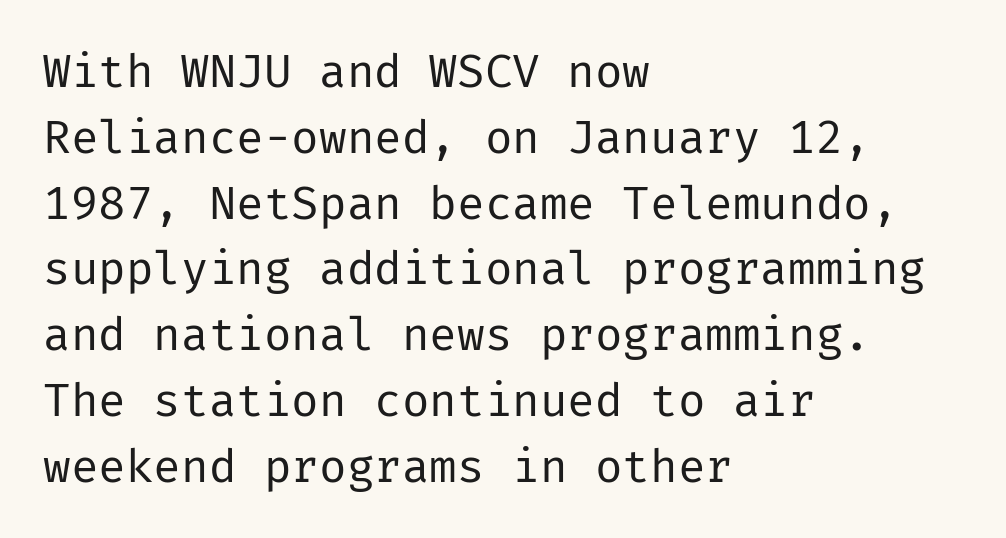
{"serif": "no", "italic": "no", "bold": "no", "weight": "regular", "width": "normal", "stroke_contrast": "low", "x_height": "medium", "underline": "no", "align": "left", "line_spacing": "normal", "line_spacing_ratio": 1.43, "letter_spacing": "normal", "letter_spacing_em": 0.0, "glyph_px": 46}
